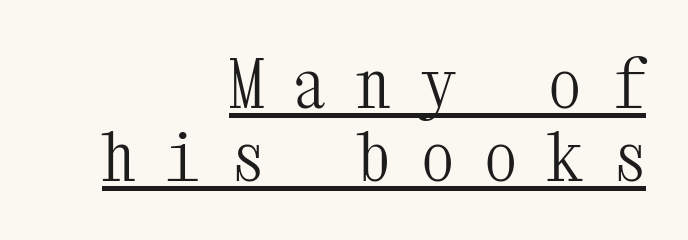
Q: Is the text bold? A: No.
Q: Is the text italic (slanted)? A: No, it is upright.
Q: Is the typeface a serif or a sans-serif typeface? A: Serif.
Q: Is the text underlined? A: Yes.
Q: How is the paragraph aligned? A: Right-aligned.
Q: Is the spacing between letters normal or unusually wide? A: Unusually wide.
Q: Is the spacing between lines tight, normal or loose? A: Tight.
Q: Width (condensed, normal, or wide)? A: Condensed.
Q: Stroke contrast? A: Medium.
Q: x-height? A: Medium.
Q: Monospaced? A: Yes.
